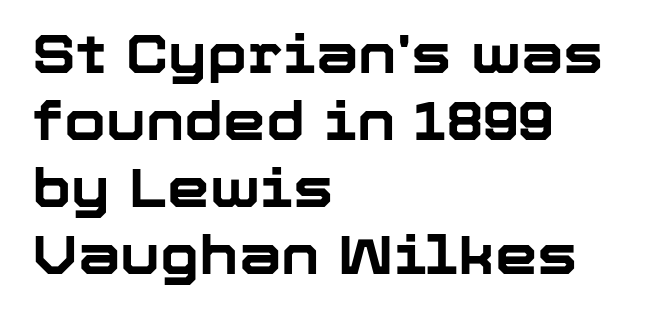
The image shows 54 px bold sans-serif type, upright; set left-aligned, line spacing 1.24x, normal letter spacing, not underlined; low stroke contrast and a medium x-height.
